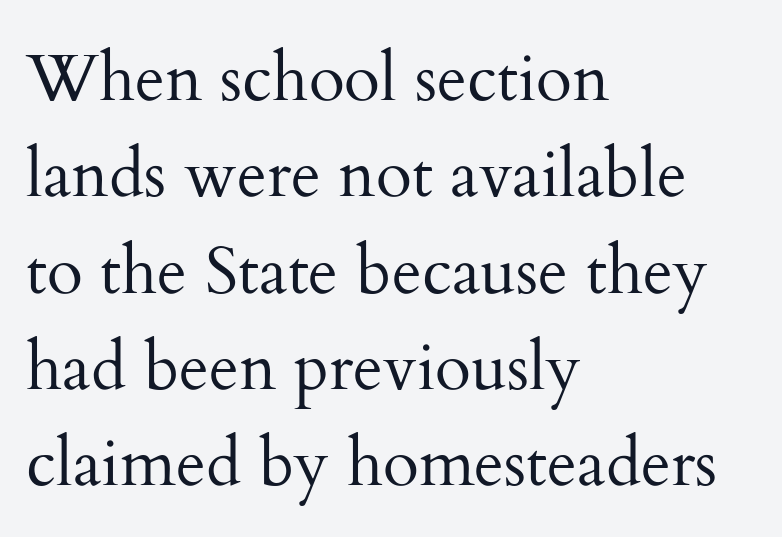
{"serif": "yes", "italic": "no", "bold": "no", "weight": "regular", "width": "normal", "stroke_contrast": "medium", "x_height": "small", "monospaced": "no", "underline": "no", "align": "left", "line_spacing": "normal", "line_spacing_ratio": 1.46, "letter_spacing": "normal", "letter_spacing_em": 0.0, "glyph_px": 66}
